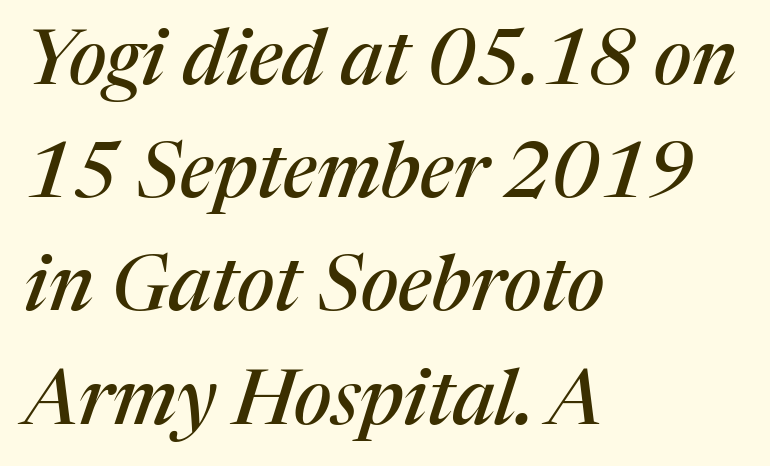
Students, note that the glyphs here touch the page at normal intervals. Horizontally, the lines are justified to the leading edge only. Words float on clear page, feet unadorned. The space between consecutive lines is moderate. Do the characters align in a grid? No, the font is proportional.
